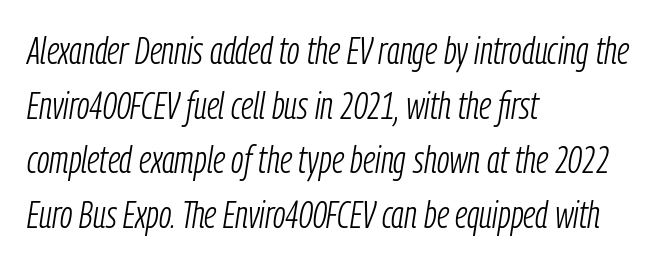
The image shows 38 px light, condensed type, italic (leaning right); set left-aligned, normal line spacing (1.44x), normal letter spacing, not underlined; low stroke contrast and a medium x-height.
